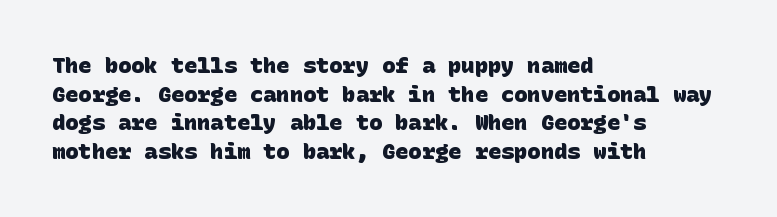
{"bold": "yes", "underline": "no", "align": "left", "line_spacing": "normal", "line_spacing_ratio": 1.3, "letter_spacing": "normal", "letter_spacing_em": 0.0, "glyph_px": 22}
